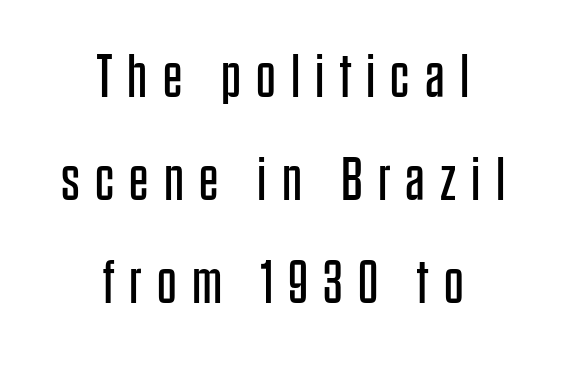
The image shows 61 px regular-weight, condensed sans-serif type, upright; set centered, normal line spacing (1.69x), unusually wide letter spacing (+0.25 em), not underlined; low stroke contrast and a large x-height.
